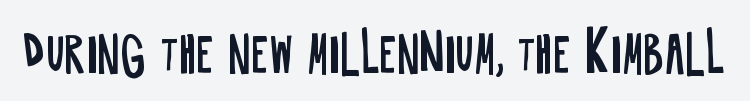
The image shows 47 px regular-weight, condensed sans-serif type, upright; set normal letter spacing, not underlined; low stroke contrast and a large x-height.
